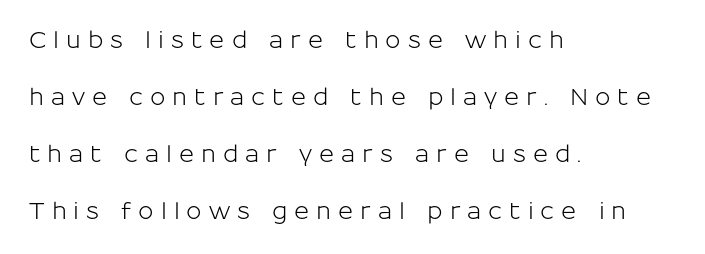
The image shows 23 px text type, upright; set left-aligned, loose line spacing (2.48x), unusually wide letter spacing (+0.3 em), not underlined.
